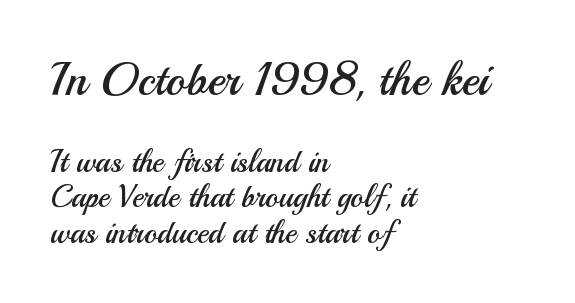
The image shows 47 px regular-weight sans-serif type; set left-aligned, tight line spacing (1.15x), normal letter spacing, not underlined; the first (top) block is 1.52x larger; medium stroke contrast and a small x-height.
